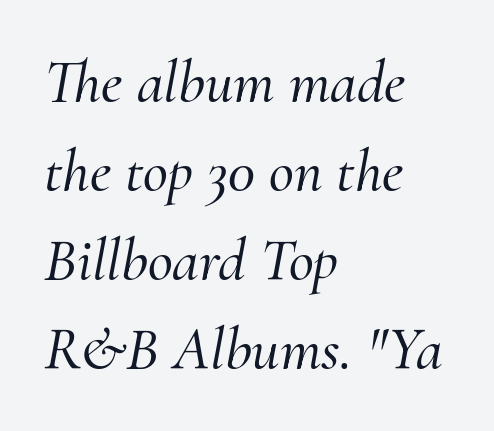
{"serif": "yes", "italic": "yes", "lean": "right", "slant_degrees": 10, "width": "normal", "stroke_contrast": "medium", "x_height": "small", "monospaced": "no", "underline": "no", "align": "left", "line_spacing": "normal", "line_spacing_ratio": 1.46, "letter_spacing": "normal", "letter_spacing_em": 0.0, "glyph_px": 61}
